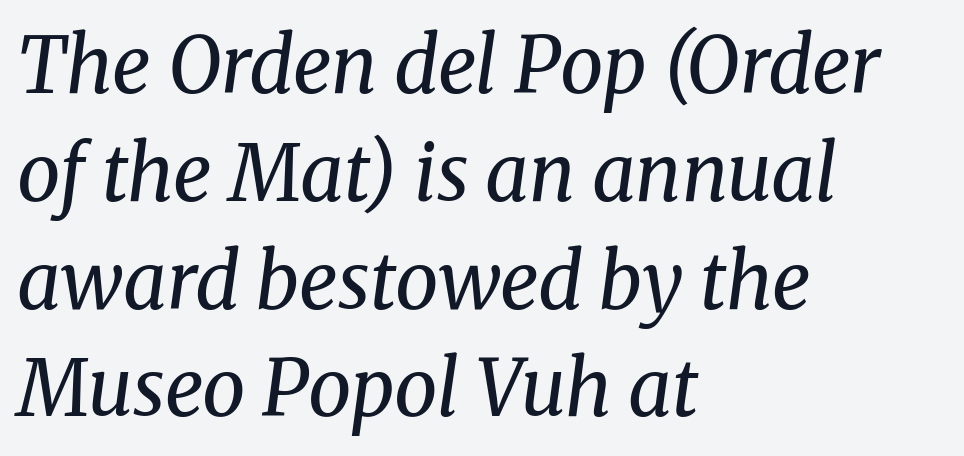
Short note: letters normally spaced. Only glyphs here, with clear space below each row. This sample keeps an unexceptional amount of space between lines. This sample has the flowing, uneven cadence of proportional lettering.
